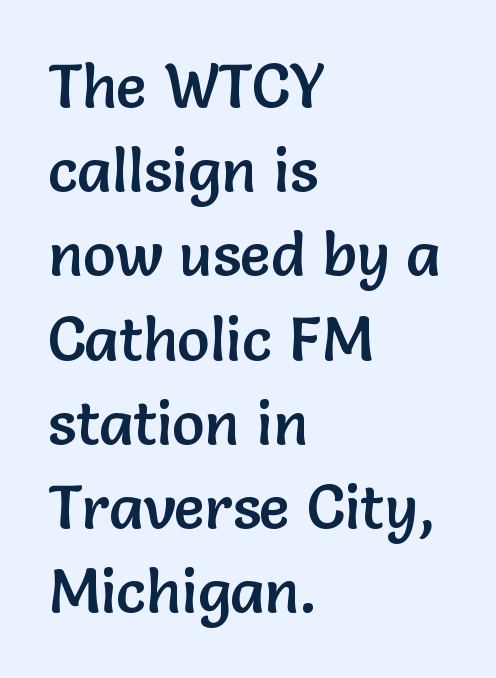
Q: Is the text italic (slanted)? A: No, it is upright.
Q: Is the typeface a serif or a sans-serif typeface? A: Sans-serif.
Q: Is the text underlined? A: No.
Q: How is the paragraph aligned? A: Left-aligned.
Q: Is the spacing between letters normal or unusually wide? A: Normal.
Q: Is the spacing between lines tight, normal or loose? A: Normal.
Q: Width (condensed, normal, or wide)? A: Normal.
Q: Stroke contrast? A: Low.
Q: x-height? A: Medium.
Q: Monospaced? A: No.
